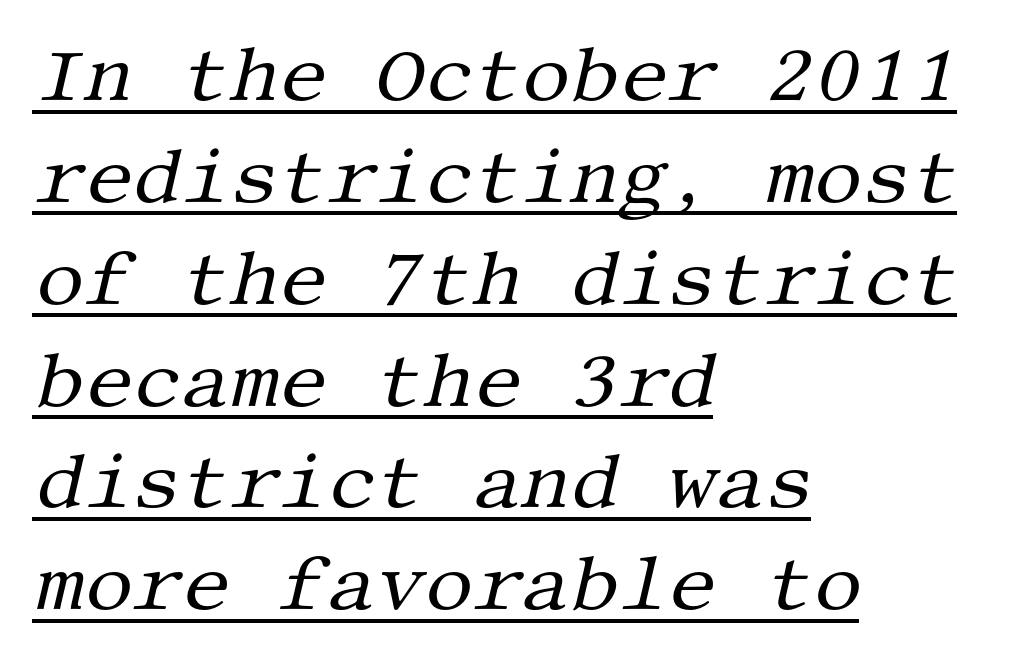
{"serif": "yes", "italic": "yes", "lean": "right", "slant_degrees": 13, "bold": "no", "weight": "regular", "width": "normal", "stroke_contrast": "medium", "x_height": "large", "underline": "yes", "align": "left", "line_spacing": "normal", "line_spacing_ratio": 1.34, "letter_spacing": "normal", "letter_spacing_em": 0.0, "glyph_px": 76}
